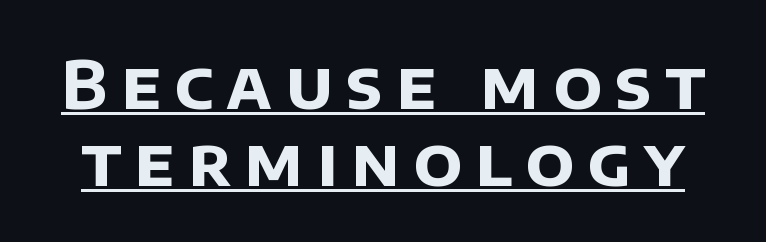
{"serif": "no", "bold": "yes", "weight": "bold", "width": "normal", "stroke_contrast": "low", "x_height": "large", "monospaced": "no", "underline": "yes", "line_spacing_ratio": 1.16, "letter_spacing": "wide", "letter_spacing_em": 0.2, "glyph_px": 66}
